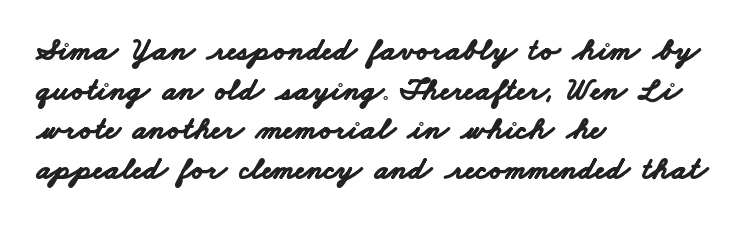
Q: Is the text bold? A: Yes.
Q: Is the typeface a serif or a sans-serif typeface? A: Sans-serif.
Q: Is the text underlined? A: No.
Q: How is the paragraph aligned? A: Left-aligned.
Q: Is the spacing between letters normal or unusually wide? A: Normal.
Q: Width (condensed, normal, or wide)? A: Wide.
Q: Stroke contrast? A: Low.
Q: x-height? A: Small.
Q: Monospaced? A: No.
